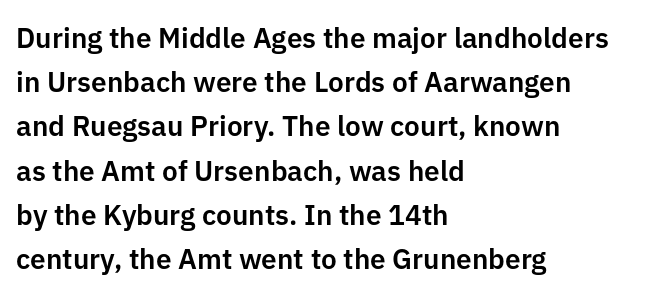
The image shows 28 px sans-serif type, upright; set left-aligned, normal line spacing (1.58x), normal letter spacing, not underlined; low stroke contrast and a medium x-height.
